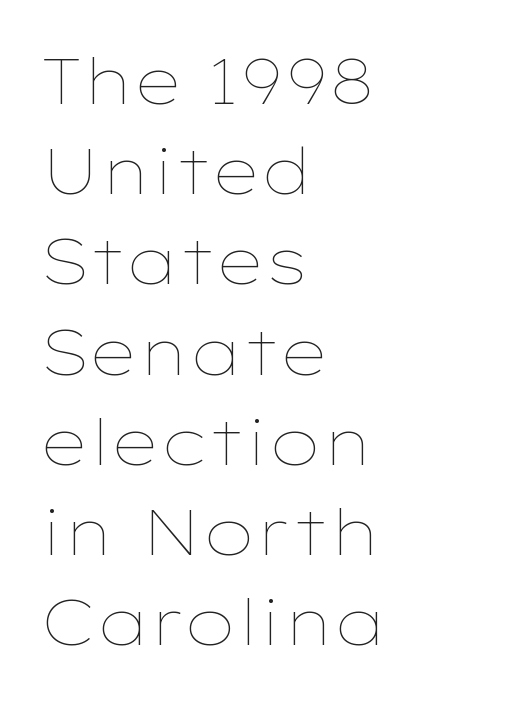
{"italic": "no", "bold": "no", "weight": "thin", "width": "wide", "stroke_contrast": "low", "x_height": "medium", "monospaced": "no", "underline": "no", "align": "left", "line_spacing": "normal", "line_spacing_ratio": 1.41, "letter_spacing": "normal", "letter_spacing_em": 0.0, "glyph_px": 64}
